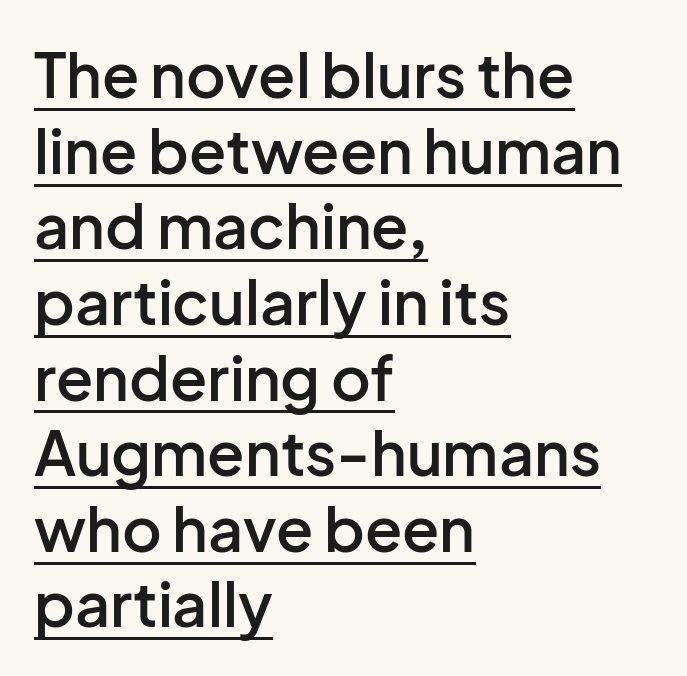
No italicization has been applied; the sample stays upright. Between one letter and the next there's only the usual sliver of space. Honestly, the underline is the first thing you notice here. These lines are rendered in a variable-pitch font. Caption: multi-line text, flush left, ragged right. The passage shown is typeset with a sans-serif family.
